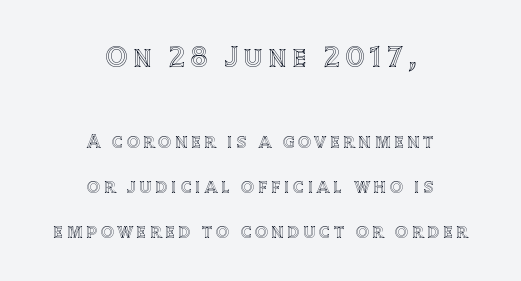
Unmarked baselines from the first word to the last. Do the characters align in a grid? No, the font is proportional. The letters stand straight up with perfectly vertical stems. The earlier block is typeset at a bigger size than the later block. The setting favours the middle, as headings and verse often do.
